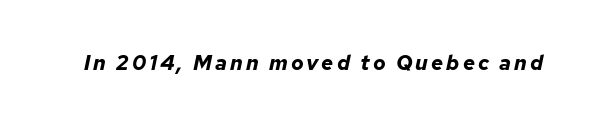
Q: Is the text bold? A: Yes.
Q: Is the text italic (slanted)? A: Yes, it leans right by about 12 degrees.
Q: Is the text underlined? A: No.
